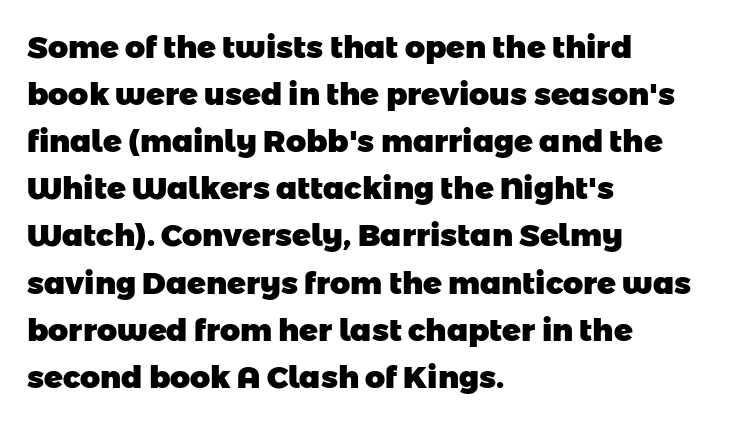
The rendering uses natural spacing where letterforms have individual widths. The face used here has the dense, thick strokes of a bold. Which margin do the lines hug? The left one — the right edge is uneven. The letterforms sit shoulder to shoulder at normal distance.
